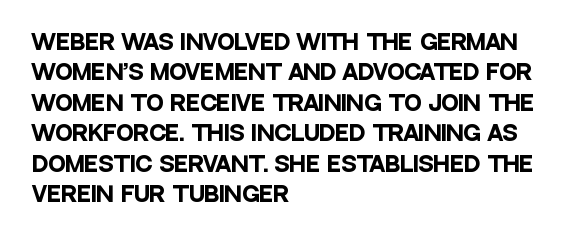
{"italic": "no", "bold": "yes", "underline": "no", "align": "left", "line_spacing": "normal", "line_spacing_ratio": 1.45, "letter_spacing": "normal", "letter_spacing_em": 0.0, "glyph_px": 21}
